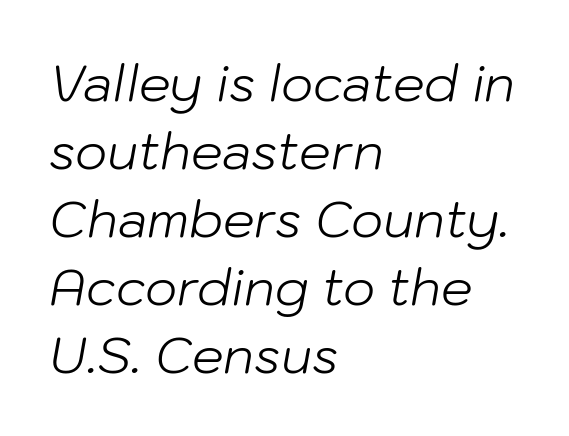
{"italic": "yes", "lean": "right", "slant_degrees": 10, "bold": "no", "weight": "light", "width": "normal", "stroke_contrast": "low", "x_height": "medium", "monospaced": "no", "underline": "no", "align": "left", "line_spacing": "normal", "line_spacing_ratio": 1.36, "letter_spacing": "normal", "letter_spacing_em": 0.0, "glyph_px": 50}
